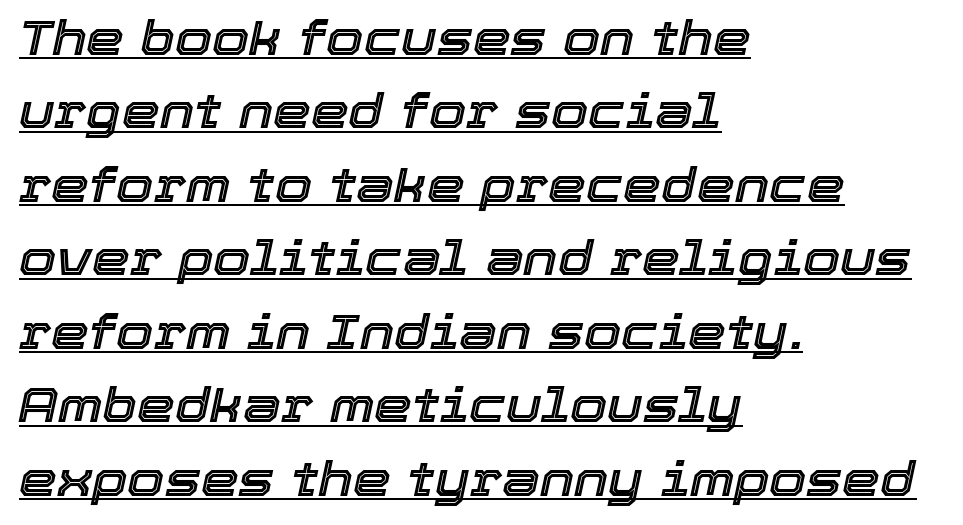
Here the designer chose a conventional face with non-uniform glyph widths. The sample's only ornament is a line tracing under the words. How are the letters spaced? Ordinarily, with no added tracking. The vertical gap from one line to the next is medium.
